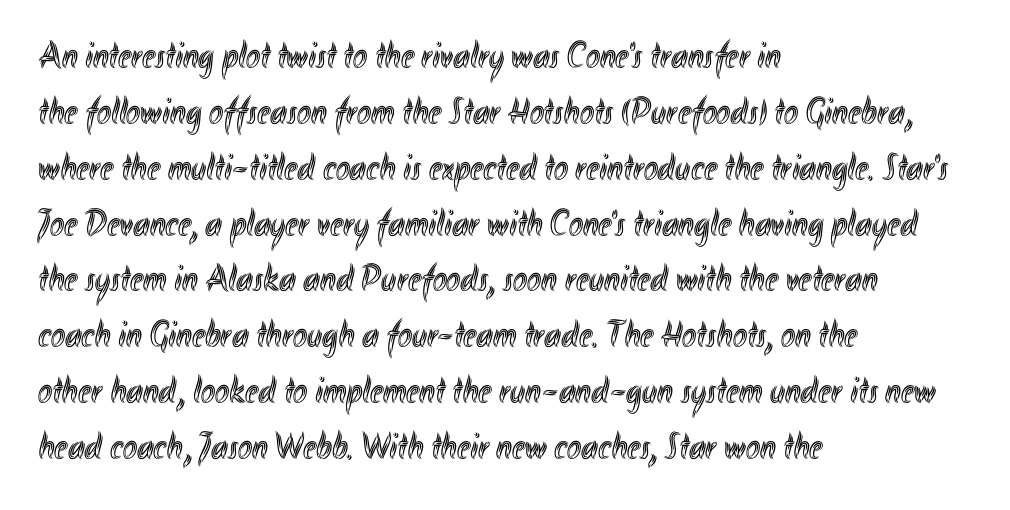
{"width": "condensed", "x_height": "small", "monospaced": "no", "underline": "no", "align": "left", "line_spacing": "normal", "line_spacing_ratio": 1.47, "letter_spacing": "normal", "letter_spacing_em": 0.0, "glyph_px": 38}
